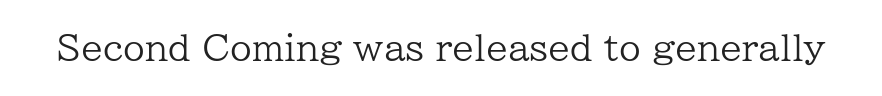
Looks like regular typesetting: each glyph gets only the width it needs. Italic: no, the glyphs are upright roman. Characters follow at the spacing the type designer built in. The words here are not underlined. A typesetter would label this face a serif.
